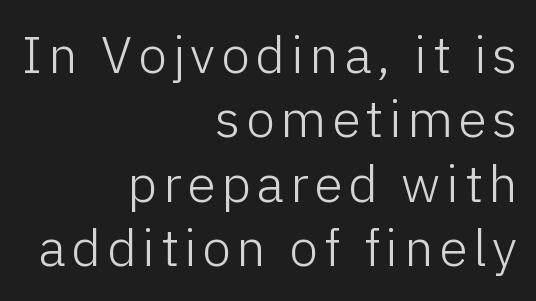
Weight: in the light-to-regular range. No italicization has been applied; the sample stays upright. This sample uses a sans-serif face. Think of a printed novel: that variable character pitch is what you see here. Leftover space on each line is placed entirely before the opening word. A bare baseline throughout the passage.
